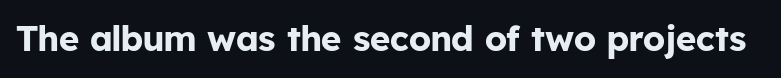
Tall strokes in this sample are plumb rather than angled. Varying glyph widths throughout — classic text-font behaviour. Default kerning and tracking; the words read as compact shapes. Its strokes are broad and dark, the hallmark of bold type. Quick note: underline off.
